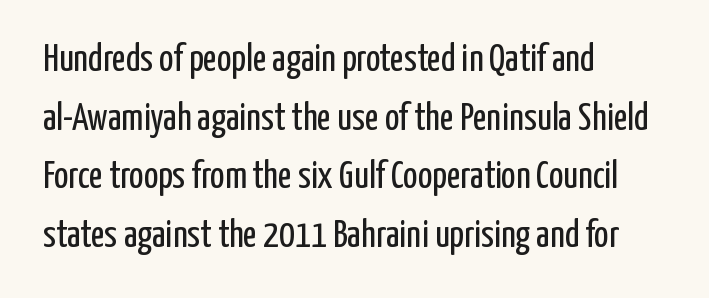
You can tell it's not italic because the verticals are truly vertical. Each row of text sits above clean, open space. The letterforms sit at book weight or below. Notice how descenders clear the ascenders below comfortably — that's standard leading. The glyphs in this specimen are sans serif.
